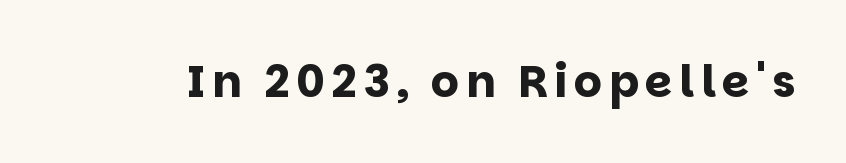
Q: Is the text bold? A: Yes.
Q: Is the text italic (slanted)? A: No, it is upright.
Q: Is the typeface a serif or a sans-serif typeface? A: Sans-serif.
Q: Is the text underlined? A: No.
Q: Width (condensed, normal, or wide)? A: Normal.
Q: Stroke contrast? A: Low.
Q: x-height? A: Large.
Q: Monospaced? A: No.
